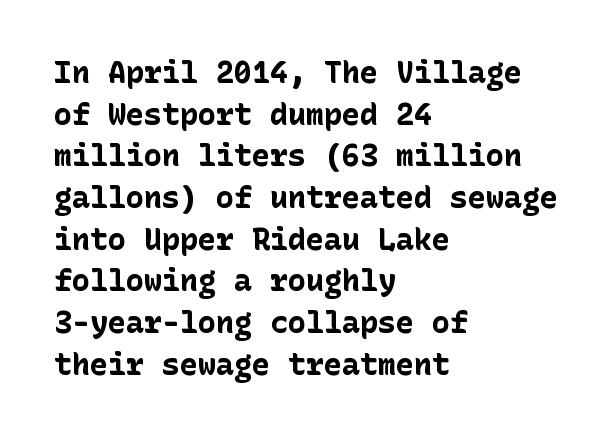
{"serif": "no", "italic": "no", "bold": "yes", "weight": "bold", "width": "normal", "stroke_contrast": "low", "x_height": "medium", "underline": "no", "align": "left", "line_spacing": "normal", "line_spacing_ratio": 1.39, "letter_spacing": "normal", "letter_spacing_em": 0.0, "glyph_px": 30}
